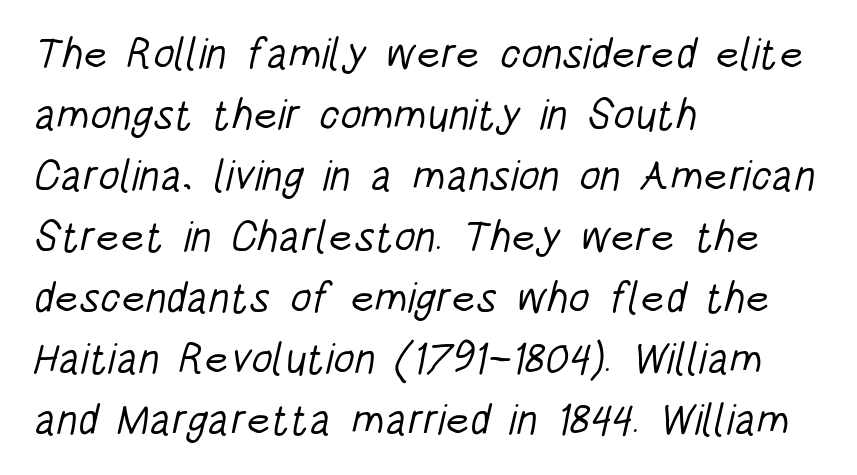
Words float on clear page, feet unadorned. Visually the block forms a straight wall on the left and a jagged coastline on the right. The typeface chosen for these lines omits serifs. Normally led — the rows are evenly, conventionally spaced.
